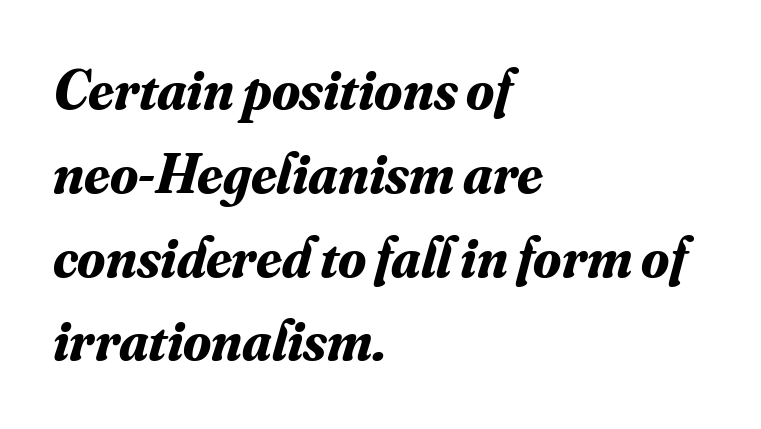
Think of a printed novel: that variable character pitch is what you see here. The characters display serif detailing at their extremities. If you measured baseline to baseline, you'd find a middling distance. The typesetter chose a ragged-right arrangement here.
